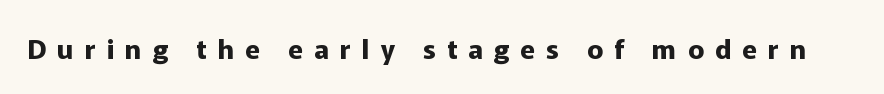
{"italic": "no", "bold": "yes", "underline": "no", "letter_spacing": "wide", "letter_spacing_em": 0.41, "glyph_px": 27}
